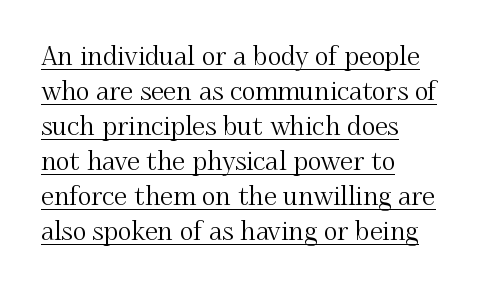
{"italic": "no", "underline": "yes", "align": "left", "line_spacing": "normal", "line_spacing_ratio": 1.35, "letter_spacing": "normal", "letter_spacing_em": 0.0, "glyph_px": 26}
